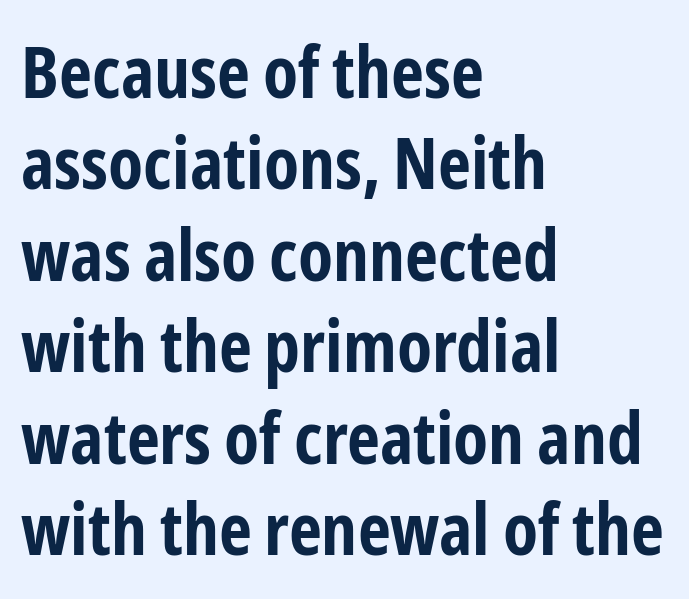
{"serif": "no", "italic": "no", "bold": "yes", "weight": "bold", "width": "condensed", "stroke_contrast": "low", "x_height": "medium", "monospaced": "no", "underline": "no", "align": "left", "line_spacing": "normal", "line_spacing_ratio": 1.27, "letter_spacing": "normal", "letter_spacing_em": 0.0, "glyph_px": 72}
